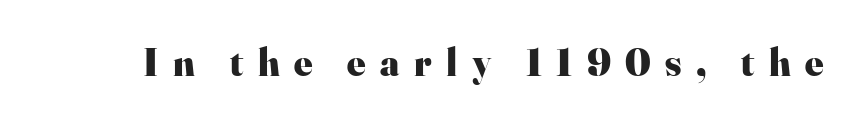
{"serif": "yes", "italic": "no", "bold": "yes", "weight": "heavy", "width": "normal", "stroke_contrast": "high", "x_height": "small", "monospaced": "no", "underline": "no", "letter_spacing": "wide", "letter_spacing_em": 0.37, "glyph_px": 39}
